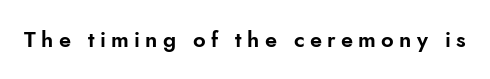
Q: Is the text italic (slanted)? A: No, it is upright.
Q: Is the text underlined? A: No.
Q: Is the spacing between letters normal or unusually wide? A: Unusually wide.
